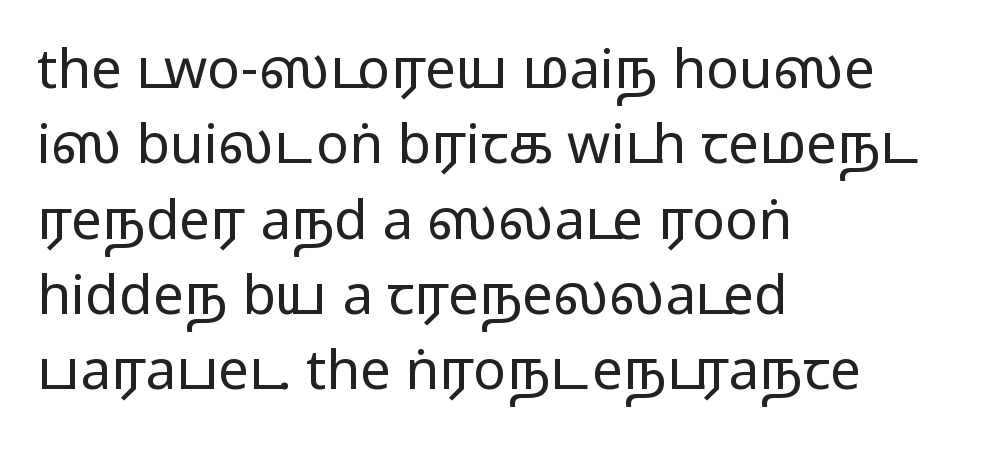
The image shows 55 px regular-weight, wide sans-serif type, upright; set left-aligned, normal line spacing (1.37x), normal letter spacing, not underlined; low stroke contrast and a medium x-height.
